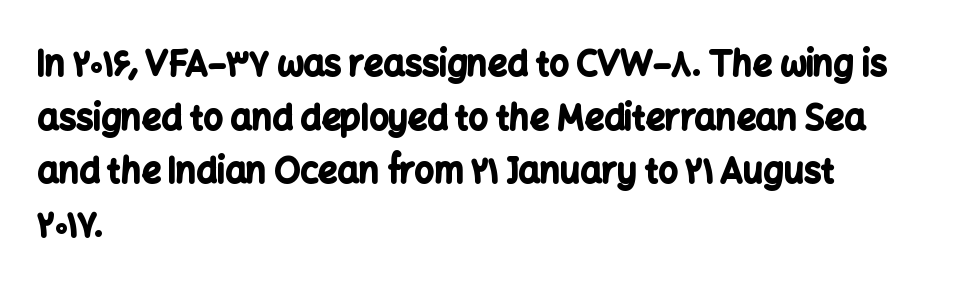
The image shows 34 px bold sans-serif type, upright; set left-aligned, normal line spacing (1.58x), normal letter spacing, not underlined; low stroke contrast and a medium x-height.
